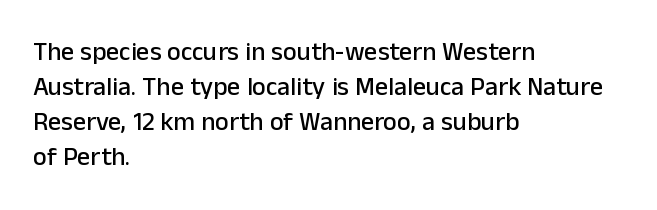
{"italic": "no", "underline": "no", "align": "left", "line_spacing": "normal", "line_spacing_ratio": 1.35, "letter_spacing": "normal", "letter_spacing_em": 0.0, "glyph_px": 26}
